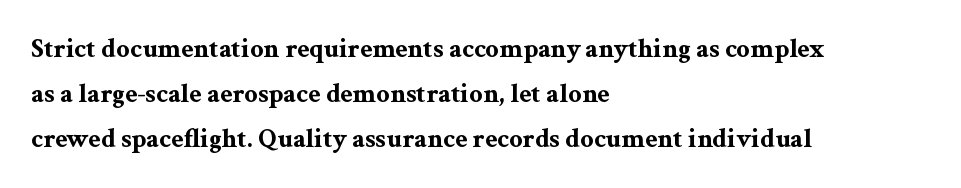
This rendering uses left alignment, leaving the right contour irregular. Vertically, the passage feels balanced, rows spaced as you'd expect. You could call the tracking neutral — neither tight nor loose. Italic? Not at all — the glyphs are vertical. Nobody drew a line under any word here. Set as a true bold cut, around the 700 mark.
